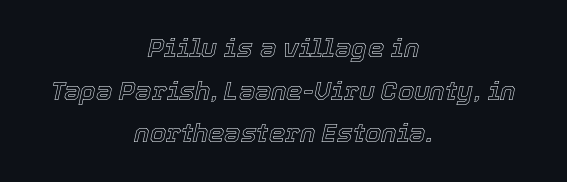
You could call the tracking neutral — neither tight nor loose. Both edges are ragged and mirror each other, which tells us the setting is centered. Leading matches the norm, producing a regular column. The foot of each line stays bare and open.
